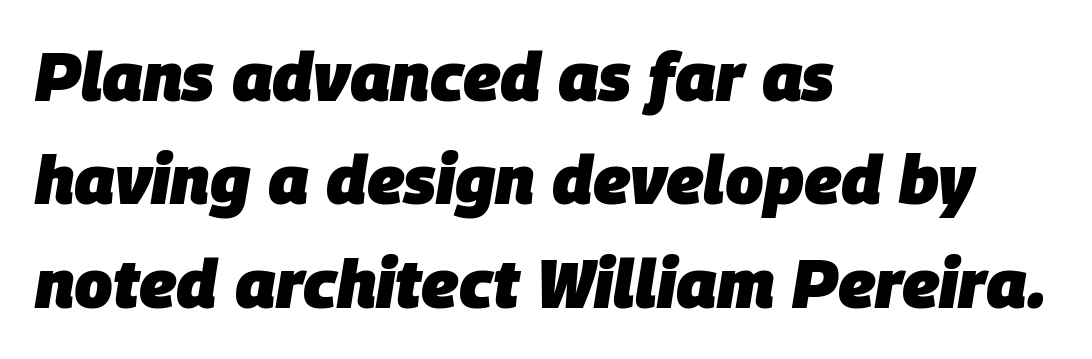
The image shows 68 px heavy type, italic (leaning right); set left-aligned, normal line spacing (1.52x), normal letter spacing, not underlined; low stroke contrast and a large x-height.
